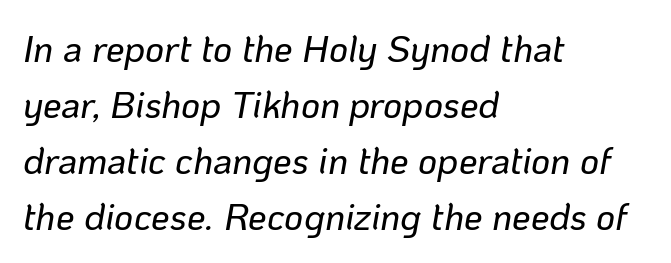
Each line starts at the same left margin while the right side varies. Clear beneath every line of the passage. Interline gaps are of average width in this sample. These lines were composed using italics. Note the varied advance widths — an 'i' is clearly narrower than an 'm'.
